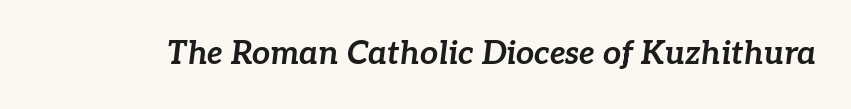
Nobody touched the tracking dial on this one. Every character sits at an angle, as italics do. Typographic density is high because the face is bold. The passage shown is typed in a proportional face where columns would drift.
